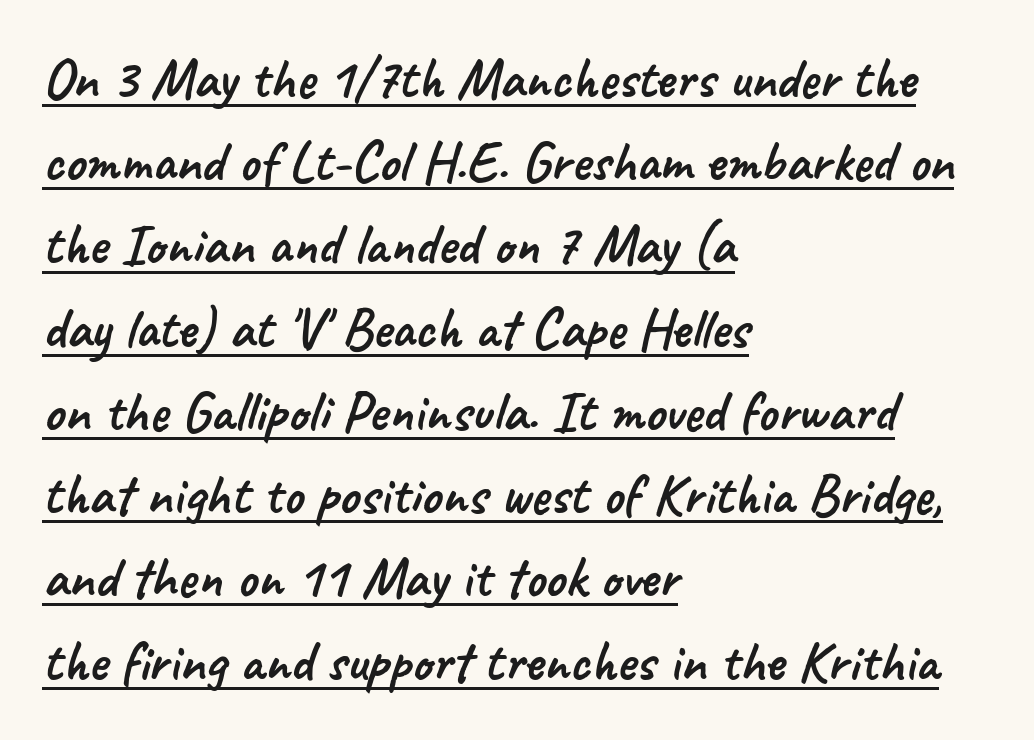
The image shows 57 px sans-serif type; set left-aligned, normal line spacing (1.46x), normal letter spacing, underlined; low stroke contrast and a small x-height.
